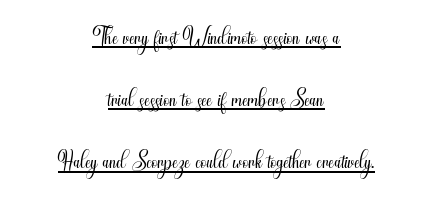
{"serif": "no", "bold": "no", "weight": "light", "width": "condensed", "stroke_contrast": "medium", "x_height": "small", "monospaced": "no", "underline": "yes", "align": "center", "line_spacing_ratio": 1.83, "letter_spacing": "normal", "letter_spacing_em": 0.0, "glyph_px": 34}
